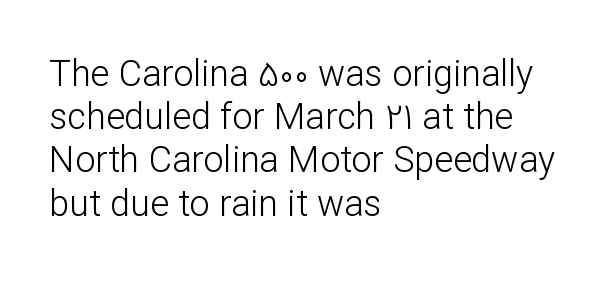
Horizontal alignment here is leftward, the default for most running prose. Descender tails drop into unmarked territory. The letters stand upright; this is a roman face. A light-to-regular cut is what we see here.
